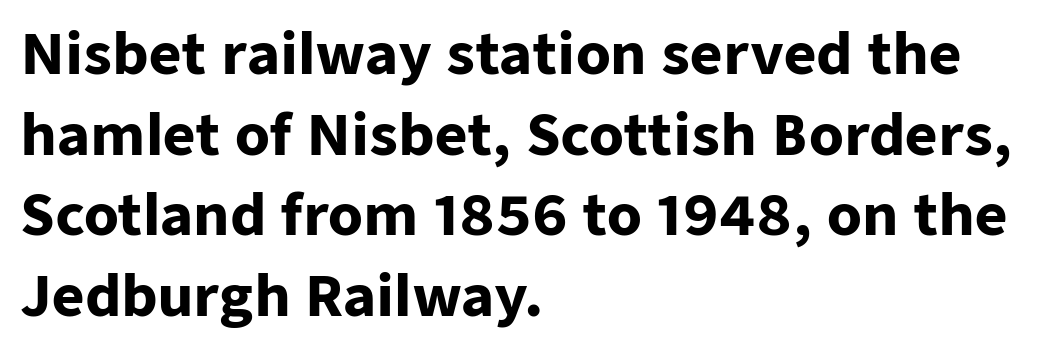
Q: Is the text bold? A: Yes.
Q: Is the text italic (slanted)? A: No, it is upright.
Q: Is the typeface a serif or a sans-serif typeface? A: Sans-serif.
Q: Is the text underlined? A: No.
Q: How is the paragraph aligned? A: Left-aligned.
Q: Is the spacing between letters normal or unusually wide? A: Normal.
Q: Is the spacing between lines tight, normal or loose? A: Normal.
Q: Width (condensed, normal, or wide)? A: Normal.
Q: Stroke contrast? A: Low.
Q: x-height? A: Medium.
Q: Monospaced? A: No.
